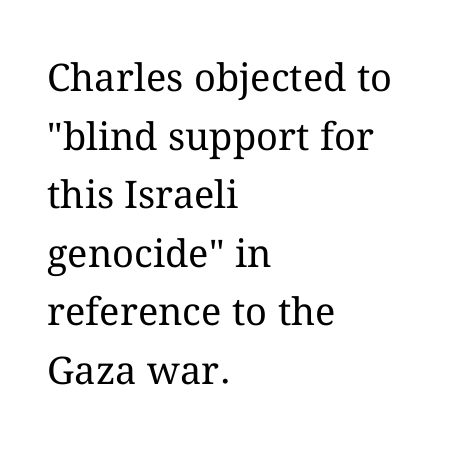
Q: Is the text bold? A: No.
Q: Is the text italic (slanted)? A: No, it is upright.
Q: Is the text underlined? A: No.
Q: How is the paragraph aligned? A: Left-aligned.
Q: Is the spacing between letters normal or unusually wide? A: Normal.
Q: Is the spacing between lines tight, normal or loose? A: Normal.
Q: Width (condensed, normal, or wide)? A: Normal.
Q: Stroke contrast? A: Medium.
Q: x-height? A: Medium.
Q: Monospaced? A: No.
